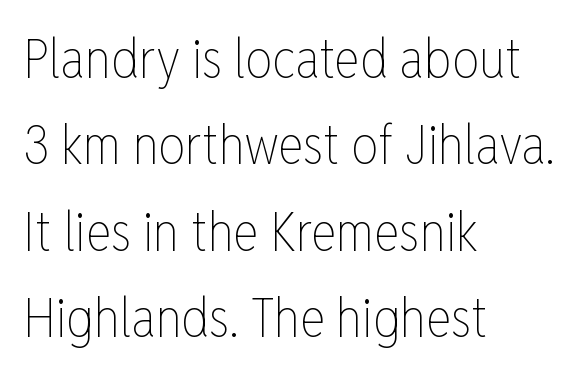
Q: Is the text bold? A: No.
Q: Is the text italic (slanted)? A: No, it is upright.
Q: Is the text underlined? A: No.
Q: How is the paragraph aligned? A: Left-aligned.
Q: Is the spacing between letters normal or unusually wide? A: Normal.
Q: Is the spacing between lines tight, normal or loose? A: Normal.
Q: Width (condensed, normal, or wide)? A: Condensed.
Q: Stroke contrast? A: Low.
Q: x-height? A: Medium.
Q: Monospaced? A: No.
